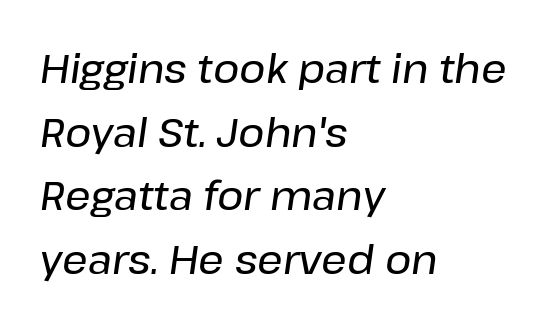
The image shows 40 px text type, italic (leaning right); set left-aligned, normal line spacing (1.59x), normal letter spacing, not underlined; low stroke contrast and a medium x-height.
